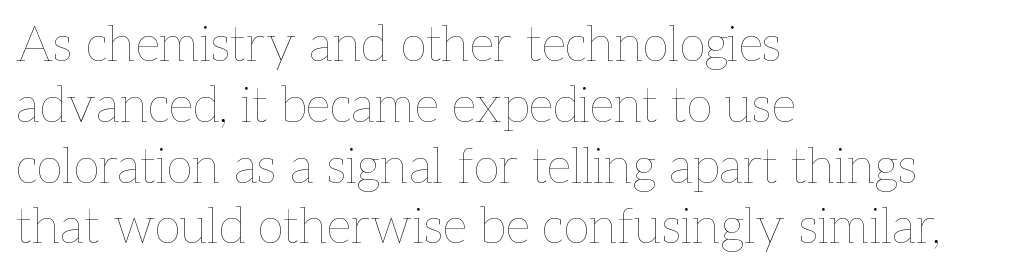
Vertical strokes here are truly vertical. Letters rest on an invisible, unmarked baseline. The characters are drawn with everyday or finer stroke widths. All the whitespace from short lines collects on the right. Tracking here is standard; glyphs follow each other at the usual distance. Looks like regular typesetting: each glyph gets only the width it needs.
